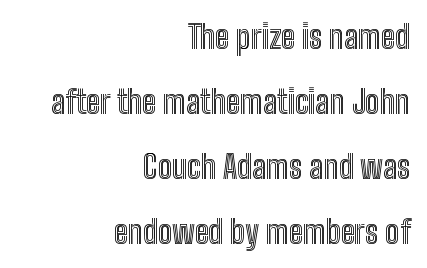
Q: Is the text italic (slanted)? A: No, it is upright.
Q: Is the text underlined? A: No.
Q: How is the paragraph aligned? A: Right-aligned.
Q: Is the spacing between letters normal or unusually wide? A: Normal.
Q: Is the spacing between lines tight, normal or loose? A: Loose.
Q: Width (condensed, normal, or wide)? A: Condensed.
Q: x-height? A: Medium.
Q: Monospaced? A: No.
